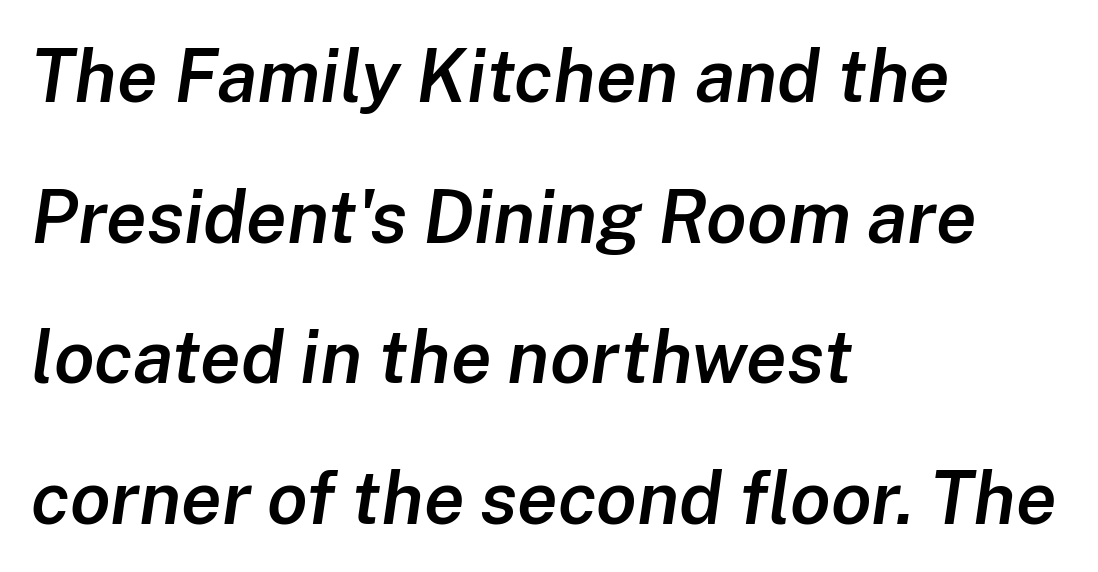
The image shows 74 px semibold type, italic (leaning right); set left-aligned, loose line spacing (1.9x), normal letter spacing, not underlined; low stroke contrast and a medium x-height.
